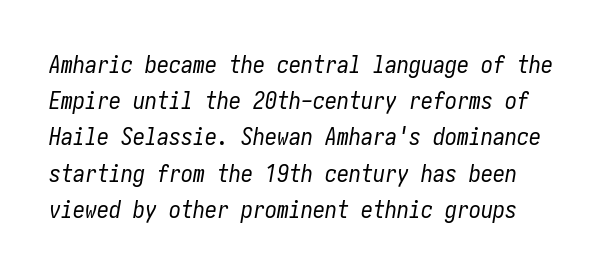
Q: Is the text bold? A: No.
Q: Is the text italic (slanted)? A: Yes, it leans right by about 10 degrees.
Q: Is the text underlined? A: No.
Q: Is the spacing between letters normal or unusually wide? A: Normal.
Q: Is the spacing between lines tight, normal or loose? A: Normal.
